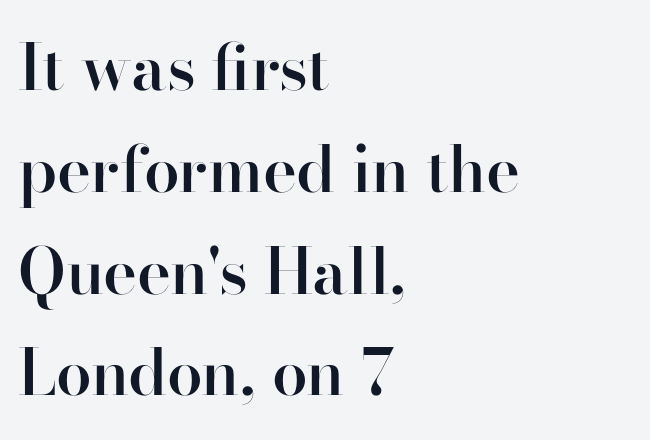
Q: Is the text bold? A: Semi-bold.
Q: Is the text italic (slanted)? A: No, it is upright.
Q: Is the typeface a serif or a sans-serif typeface? A: Serif.
Q: Is the text underlined? A: No.
Q: How is the paragraph aligned? A: Left-aligned.
Q: Is the spacing between letters normal or unusually wide? A: Normal.
Q: Is the spacing between lines tight, normal or loose? A: Normal.
Q: Width (condensed, normal, or wide)? A: Normal.
Q: Stroke contrast? A: High.
Q: x-height? A: Small.
Q: Monospaced? A: No.
